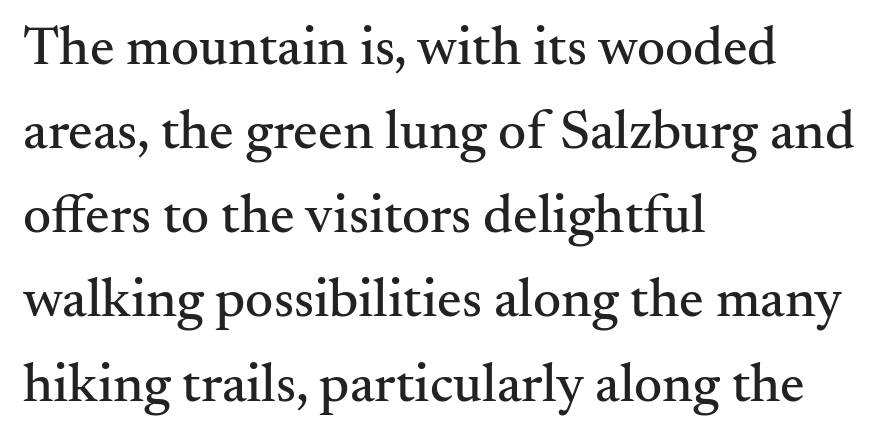
Each letter's strokes conclude with small projecting serifs. This rendering features lettering with no underline. Observe the ordinary spacing: letters are neighbours, not strangers. The paragraph shown leans on its left margin.
